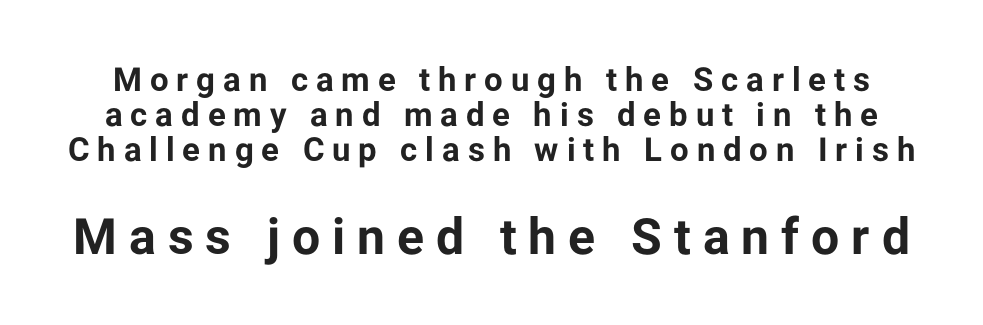
The image shows 50 px bold sans-serif type, upright; set tight line spacing (1.06x), unusually wide letter spacing (+0.24 em), not underlined; the second (bottom) block is 1.52x larger; low stroke contrast and a medium x-height.
